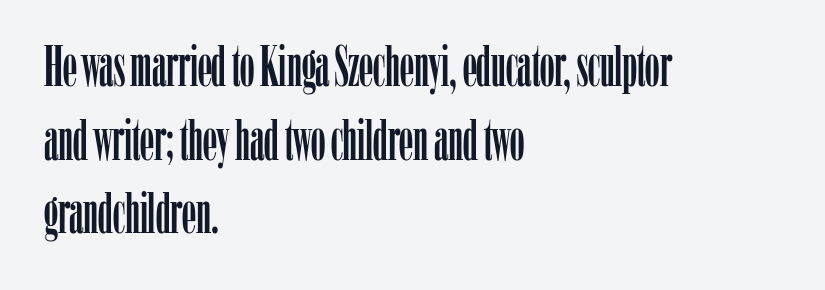
The image shows 57 px condensed serif type, upright; set left-aligned, normal line spacing (1.29x), normal letter spacing, not underlined; low stroke contrast and a medium x-height.
